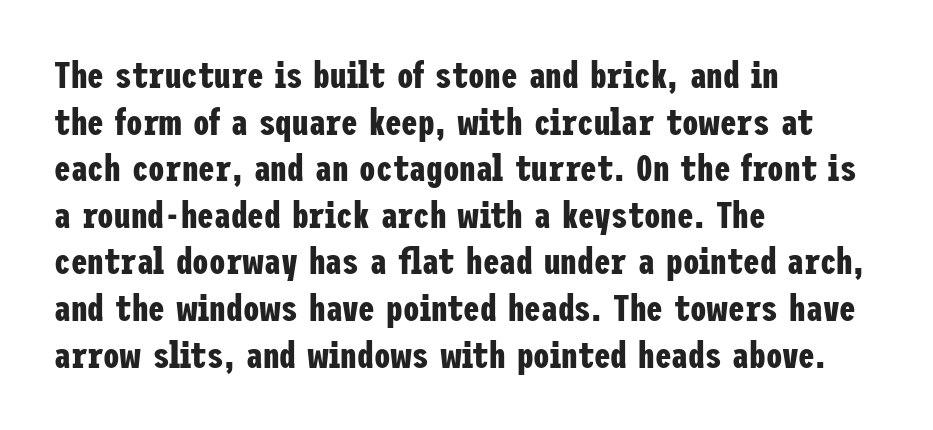
The image shows 37 px bold, condensed sans-serif type, upright; set left-aligned, normal line spacing (1.26x), normal letter spacing, not underlined; low stroke contrast and a medium x-height.
